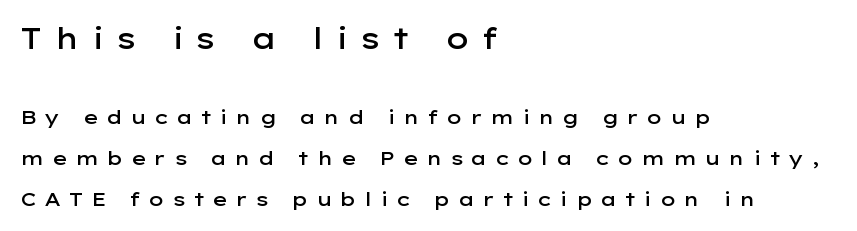
{"serif": "no", "italic": "no", "bold": "semi", "weight": "semibold", "width": "wide", "stroke_contrast": "low", "x_height": "medium", "monospaced": "no", "underline": "no", "align": "left", "line_spacing": "loose", "line_spacing_ratio": 2.14, "letter_spacing": "wide", "letter_spacing_em": 0.37, "larger_block": "first", "size_ratio": 1.53, "glyph_px": 29}
